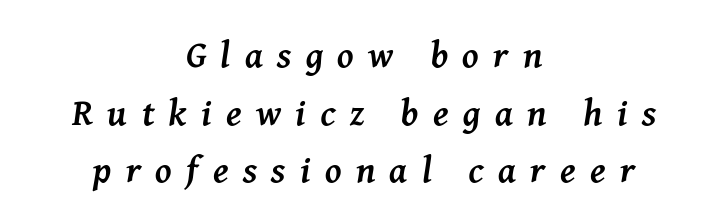
The image shows 37 px semibold serif type, italic (leaning right); set centered, normal line spacing (1.56x), unusually wide letter spacing (+0.39 em), not underlined; medium stroke contrast and a medium x-height.
